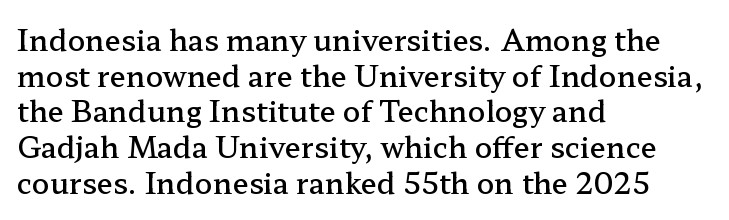
Does extra space separate the letters? No, they use regular spacing. A fair bit of extra ink — the face is semibold, not bold. Do the letters lean? They stand straight. No word sits above an underline. You can tell from the footed stems that serif type was used.
